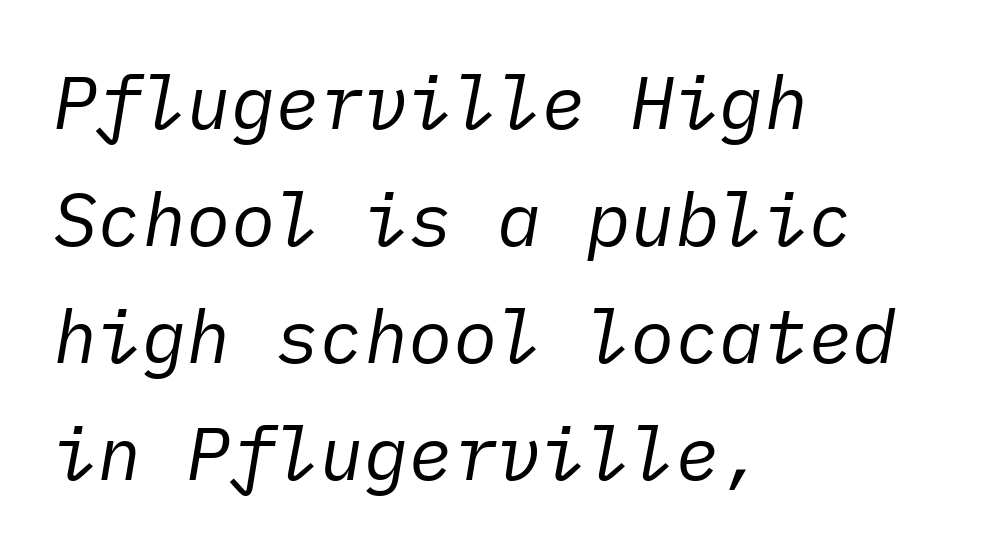
{"italic": "yes", "lean": "right", "slant_degrees": 10, "bold": "no", "weight": "regular", "width": "normal", "stroke_contrast": "low", "x_height": "medium", "underline": "no", "align": "left", "line_spacing": "normal", "line_spacing_ratio": 1.58, "letter_spacing": "normal", "letter_spacing_em": 0.0, "glyph_px": 74}
